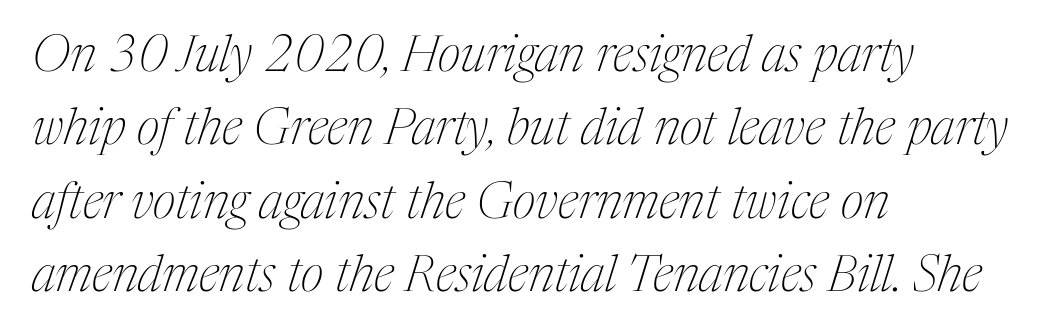
Q: Is the text bold? A: No.
Q: Is the text italic (slanted)? A: Yes, it leans right by about 17 degrees.
Q: Is the typeface a serif or a sans-serif typeface? A: Serif.
Q: Is the text underlined? A: No.
Q: How is the paragraph aligned? A: Left-aligned.
Q: Is the spacing between letters normal or unusually wide? A: Normal.
Q: Is the spacing between lines tight, normal or loose? A: Normal.
Q: Width (condensed, normal, or wide)? A: Condensed.
Q: Stroke contrast? A: Medium.
Q: x-height? A: Medium.
Q: Monospaced? A: No.
